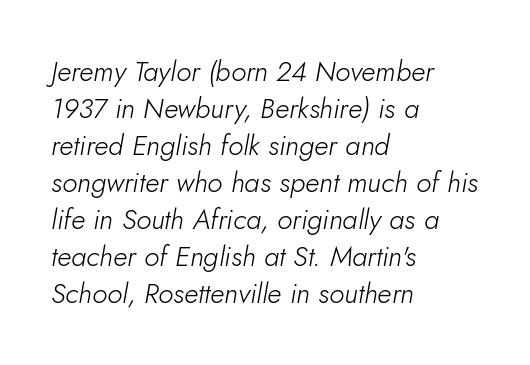
{"italic": "yes", "lean": "right", "slant_degrees": 10, "bold": "no", "weight": "light", "width": "normal", "stroke_contrast": "low", "x_height": "small", "monospaced": "no", "underline": "no", "align": "left", "line_spacing": "normal", "line_spacing_ratio": 1.32, "letter_spacing": "normal", "letter_spacing_em": 0.0, "glyph_px": 28}
